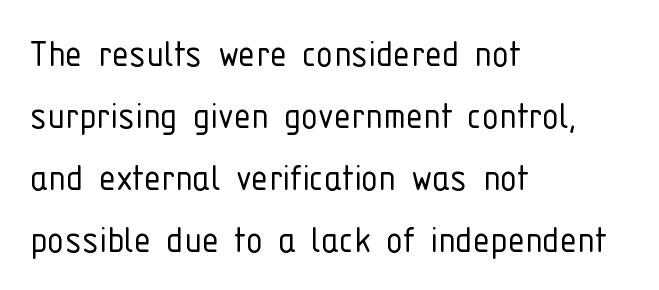
Q: Is the text bold? A: No.
Q: Is the text italic (slanted)? A: No, it is upright.
Q: Is the typeface a serif or a sans-serif typeface? A: Sans-serif.
Q: Is the text underlined? A: No.
Q: How is the paragraph aligned? A: Left-aligned.
Q: Is the spacing between letters normal or unusually wide? A: Normal.
Q: Is the spacing between lines tight, normal or loose? A: Normal.
Q: Width (condensed, normal, or wide)? A: Condensed.
Q: Stroke contrast? A: Low.
Q: x-height? A: Medium.
Q: Monospaced? A: No.
